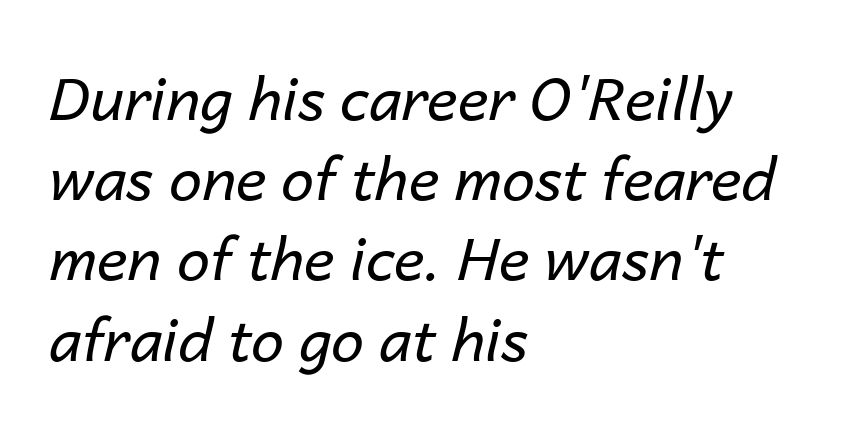
Q: Is the text bold? A: No.
Q: Is the text italic (slanted)? A: Yes, it leans right by about 14 degrees.
Q: Is the text underlined? A: No.
Q: How is the paragraph aligned? A: Left-aligned.
Q: Is the spacing between letters normal or unusually wide? A: Normal.
Q: Is the spacing between lines tight, normal or loose? A: Normal.
Q: Width (condensed, normal, or wide)? A: Normal.
Q: Stroke contrast? A: Low.
Q: x-height? A: Medium.
Q: Monospaced? A: No.
